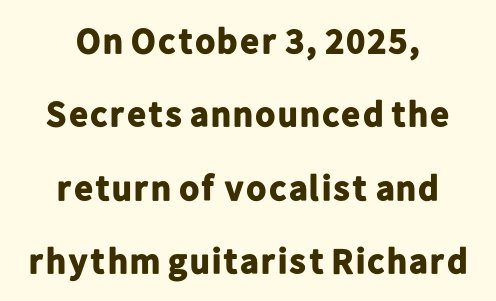
The image shows 36 px bold sans-serif type, upright; set centered, loose line spacing (2.04x), normal letter spacing, not underlined; low stroke contrast and a medium x-height.
